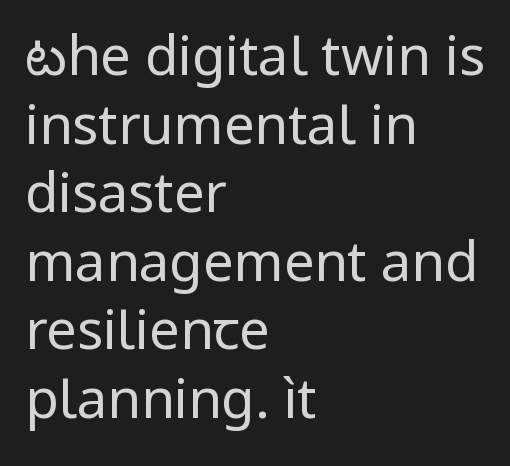
Q: Is the text bold? A: No.
Q: Is the text italic (slanted)? A: No, it is upright.
Q: Is the typeface a serif or a sans-serif typeface? A: Sans-serif.
Q: Is the text underlined? A: No.
Q: How is the paragraph aligned? A: Left-aligned.
Q: Is the spacing between letters normal or unusually wide? A: Normal.
Q: Is the spacing between lines tight, normal or loose? A: Normal.
Q: Width (condensed, normal, or wide)? A: Normal.
Q: Stroke contrast? A: Low.
Q: x-height? A: Medium.
Q: Monospaced? A: No.
